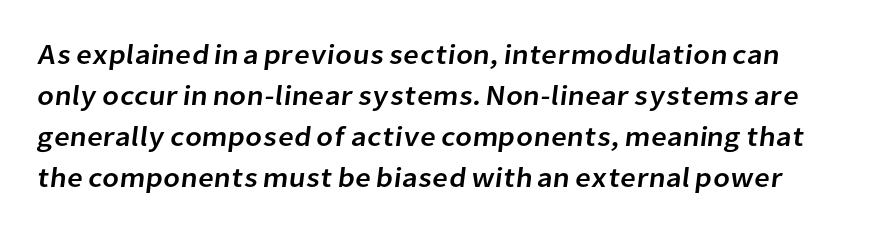
Q: Is the typeface a serif or a sans-serif typeface? A: Sans-serif.
Q: Is the text underlined? A: No.
Q: Is the spacing between letters normal or unusually wide? A: Normal.
Q: Is the spacing between lines tight, normal or loose? A: Normal.
Q: Width (condensed, normal, or wide)? A: Normal.
Q: Stroke contrast? A: Low.
Q: x-height? A: Medium.
Q: Monospaced? A: No.
